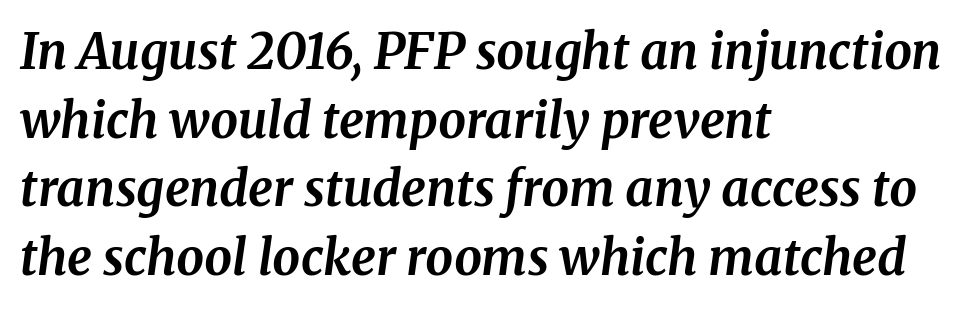
The image shows 49 px bold serif type, italic (leaning right); set left-aligned, normal line spacing (1.4x), normal letter spacing, not underlined; medium stroke contrast and a medium x-height.
